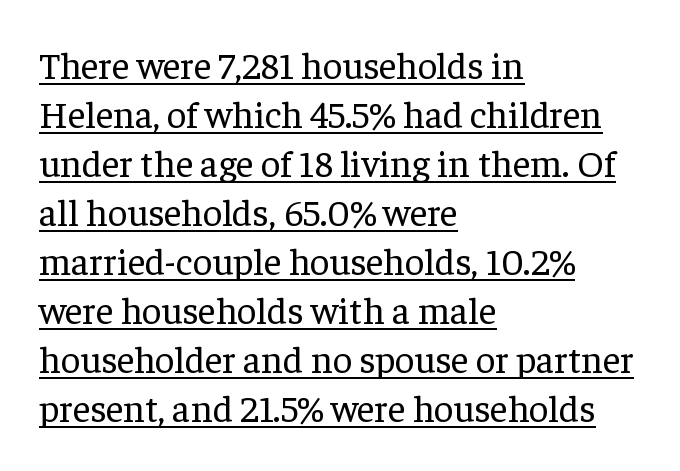
{"serif": "yes", "italic": "no", "bold": "no", "weight": "regular", "width": "normal", "stroke_contrast": "low", "x_height": "medium", "monospaced": "no", "underline": "yes", "align": "left", "line_spacing": "normal", "line_spacing_ratio": 1.29, "letter_spacing": "normal", "letter_spacing_em": 0.0, "glyph_px": 38}
